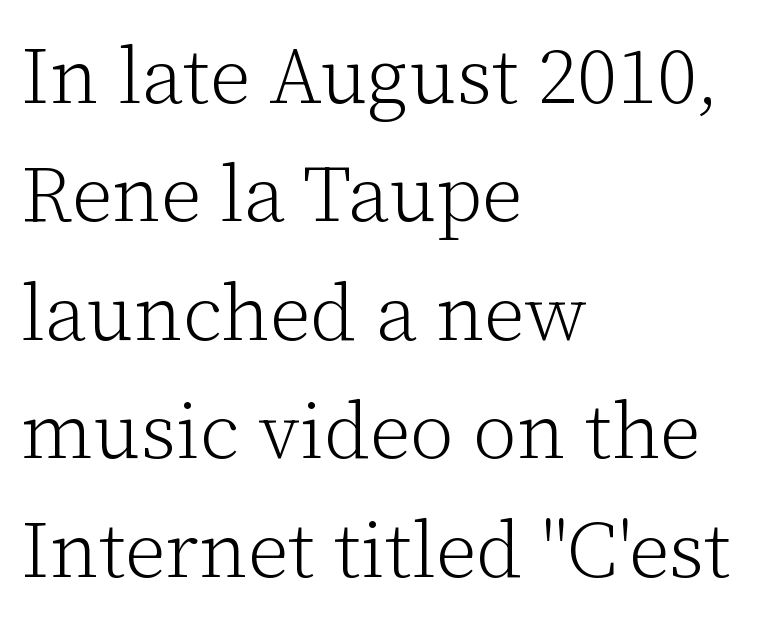
This sample is left-justified, so line endings fall wherever the words run out. A typesetter would call this leading conventional body-copy spacing. Honestly, the letter spacing is just normal — you wouldn't notice it. Plain, unruled lines of type. Font category for this specimen: serif. The face looks like a standard text weight, possibly lighter.
